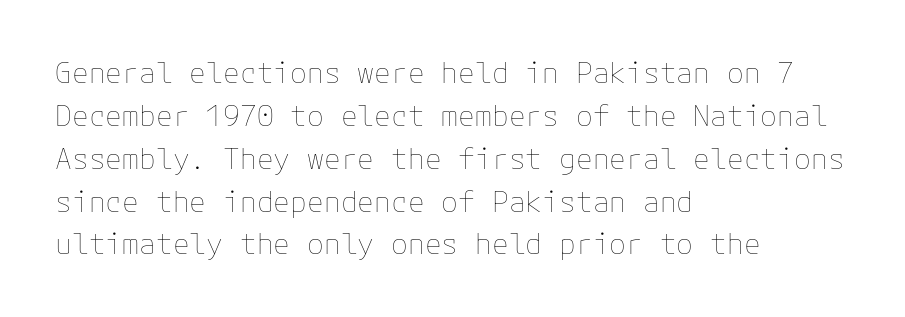
The image shows 28 px thin type, upright; set left-aligned, normal line spacing (1.53x), normal letter spacing, not underlined; low stroke contrast and a medium x-height.
